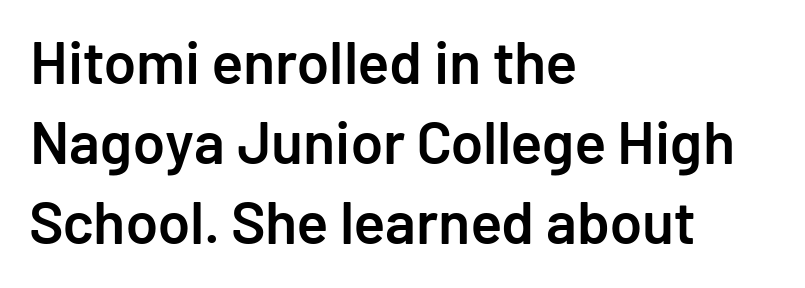
{"serif": "no", "italic": "no", "bold": "semi", "weight": "semibold", "width": "normal", "stroke_contrast": "low", "x_height": "medium", "monospaced": "no", "underline": "no", "align": "left", "line_spacing": "normal", "line_spacing_ratio": 1.36, "letter_spacing": "normal", "letter_spacing_em": 0.0, "glyph_px": 59}
